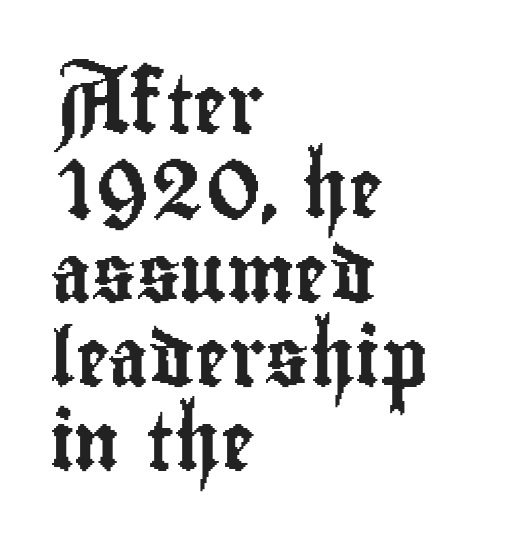
Interline gaps are of average width in this sample. Grotesque or geometric, the face here clearly has no serifs. You can tell it's not italic because the verticals are truly vertical. A bare baseline throughout the passage. Short note: letters normally spaced. The rendering anchors every line to the left-hand side.
